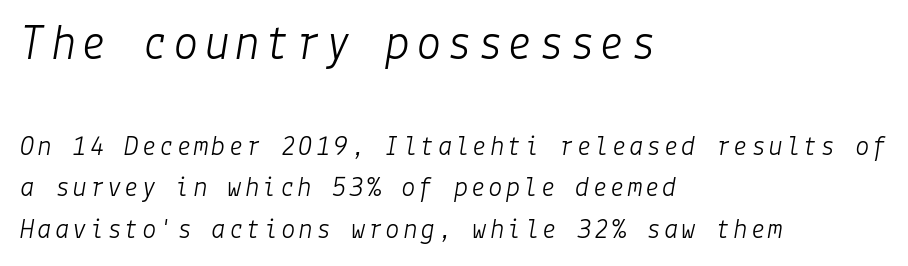
{"italic": "yes", "lean": "right", "slant_degrees": 9, "bold": "no", "weight": "light", "width": "normal", "stroke_contrast": "low", "x_height": "medium", "underline": "no", "align": "left", "line_spacing": "normal", "line_spacing_ratio": 1.42, "larger_block": "first", "size_ratio": 1.76, "glyph_px": 51}
